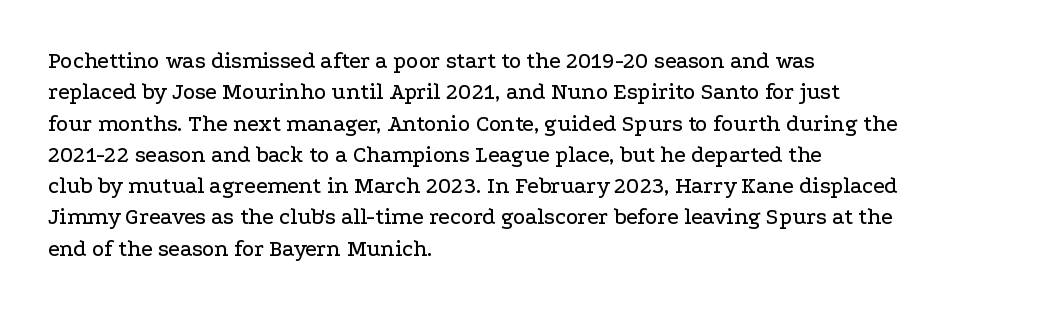
{"italic": "no", "underline": "no", "align": "left", "line_spacing": "normal", "line_spacing_ratio": 1.36, "letter_spacing": "normal", "letter_spacing_em": 0.0, "glyph_px": 23}
